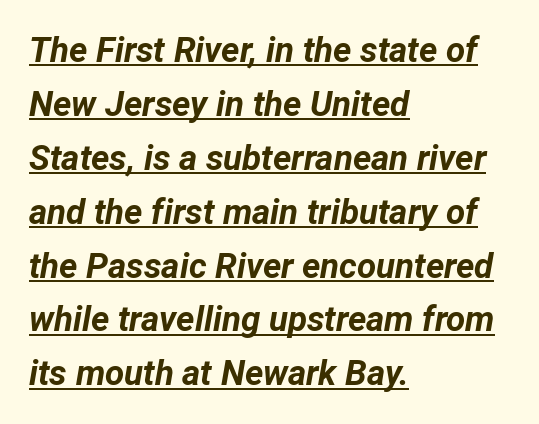
Q: Is the text bold? A: Yes.
Q: Is the text italic (slanted)? A: Yes, it leans right by about 12 degrees.
Q: Is the text underlined? A: Yes.
Q: How is the paragraph aligned? A: Left-aligned.
Q: Is the spacing between letters normal or unusually wide? A: Normal.
Q: Is the spacing between lines tight, normal or loose? A: Normal.
Q: Width (condensed, normal, or wide)? A: Normal.
Q: Stroke contrast? A: Low.
Q: x-height? A: Medium.
Q: Monospaced? A: No.
